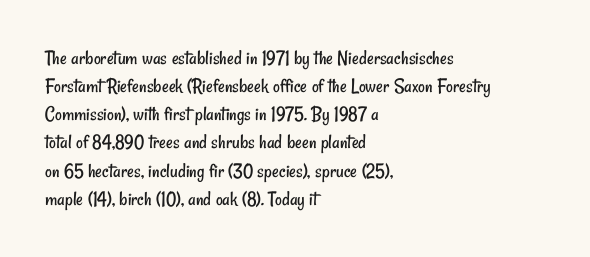
The image shows 21 px text type; set left-aligned, normal line spacing (1.34x), normal letter spacing, not underlined.
